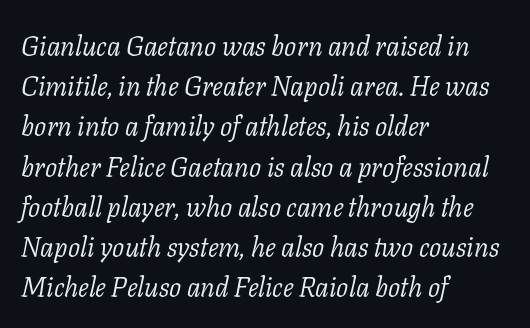
Q: Is the text bold? A: No.
Q: Is the text italic (slanted)? A: Yes, it leans right by about 11 degrees.
Q: Is the text underlined? A: No.
Q: How is the paragraph aligned? A: Left-aligned.
Q: Is the spacing between letters normal or unusually wide? A: Normal.
Q: Is the spacing between lines tight, normal or loose? A: Normal.
